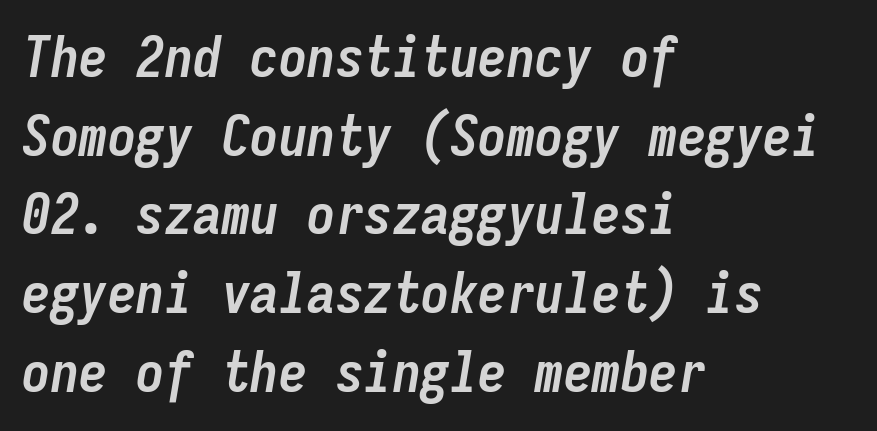
{"italic": "yes", "lean": "right", "slant_degrees": 9, "bold": "yes", "weight": "semibold", "width": "condensed", "stroke_contrast": "low", "x_height": "medium", "monospaced": "yes", "underline": "no", "align": "left", "line_spacing": "normal", "line_spacing_ratio": 1.38, "letter_spacing": "normal", "letter_spacing_em": 0.0, "glyph_px": 57}
